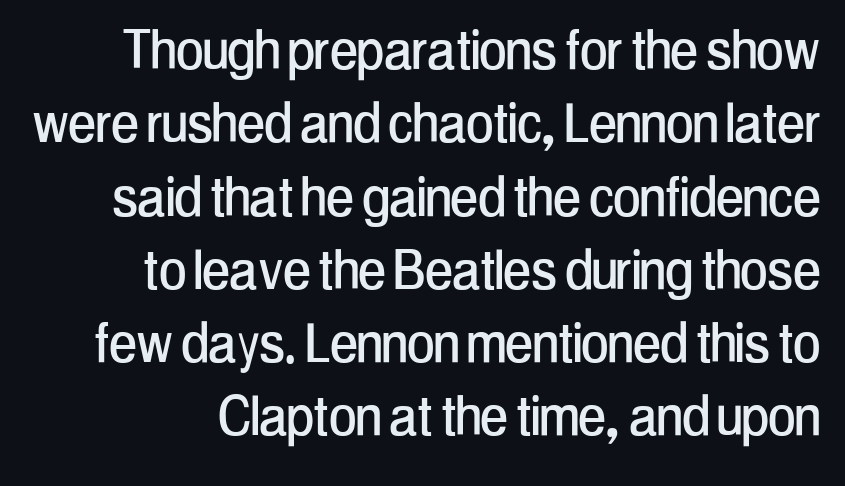
Q: Is the text italic (slanted)? A: No, it is upright.
Q: Is the typeface a serif or a sans-serif typeface? A: Sans-serif.
Q: Is the text underlined? A: No.
Q: Is the spacing between letters normal or unusually wide? A: Normal.
Q: Is the spacing between lines tight, normal or loose? A: Tight.
Q: Width (condensed, normal, or wide)? A: Condensed.
Q: Stroke contrast? A: Low.
Q: x-height? A: Medium.
Q: Monospaced? A: No.
